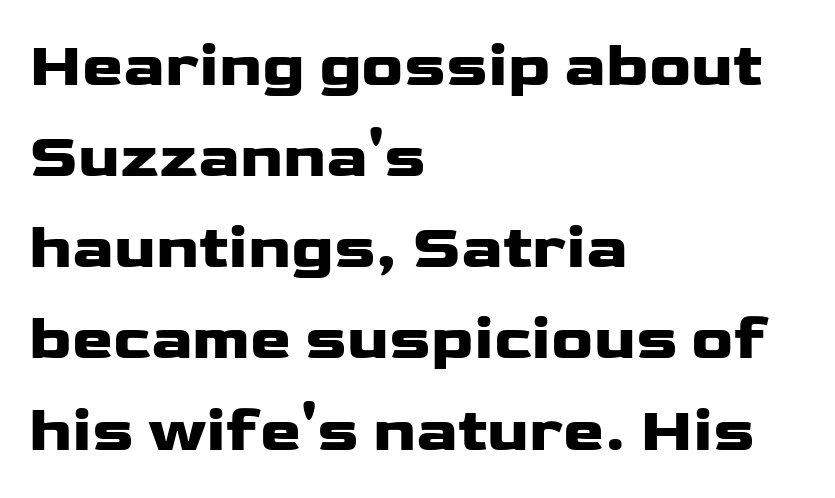
Proportional: the letters do not fall into vertical columns. The line texture is even and compact thanks to regular tracking. This is roman type, the default non-slanted kind. These lines stack with their left ends in a neat column. Does the type have serifs? No, each stem ends abruptly.
